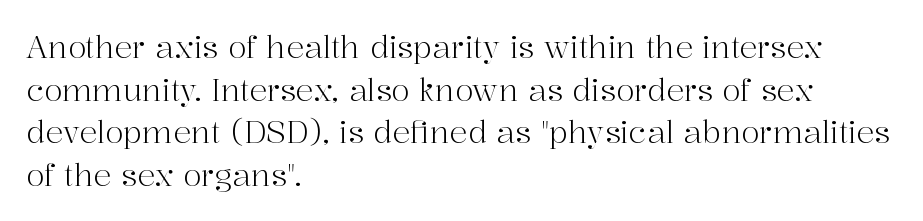
{"serif": "yes", "italic": "no", "bold": "no", "weight": "light", "width": "normal", "stroke_contrast": "high", "x_height": "medium", "monospaced": "no", "underline": "no", "align": "left", "line_spacing": "normal", "line_spacing_ratio": 1.42, "letter_spacing": "normal", "letter_spacing_em": 0.0, "glyph_px": 30}
